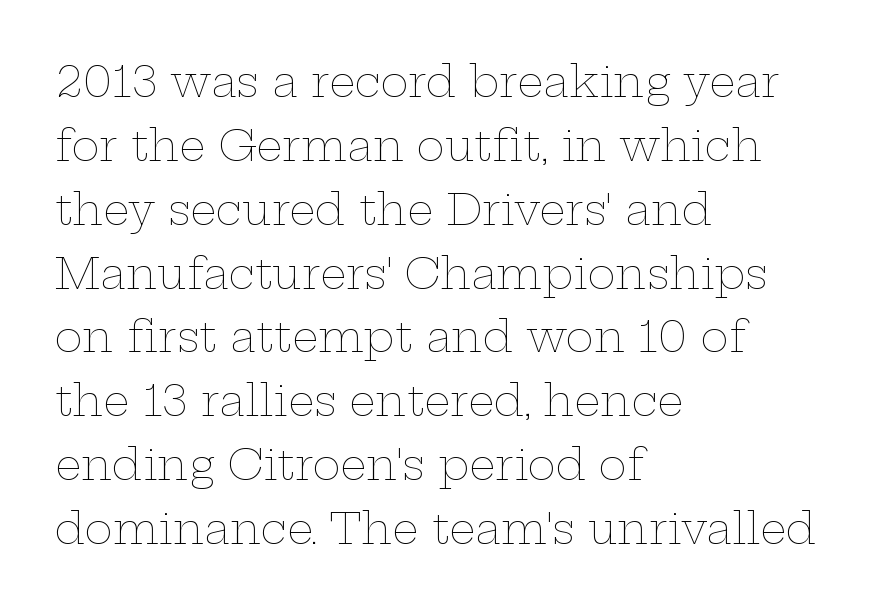
The image shows 42 px thin, wide type, upright; set left-aligned, normal line spacing (1.52x), normal letter spacing, not underlined; low stroke contrast and a medium x-height.
